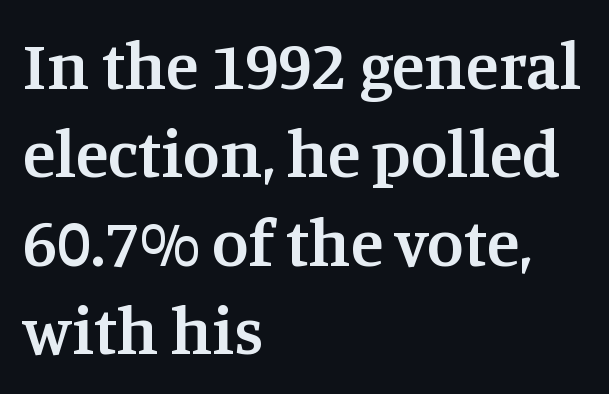
The image shows 67 px semibold serif type, upright; set left-aligned, normal line spacing (1.32x), normal letter spacing, not underlined; medium stroke contrast and a large x-height.
